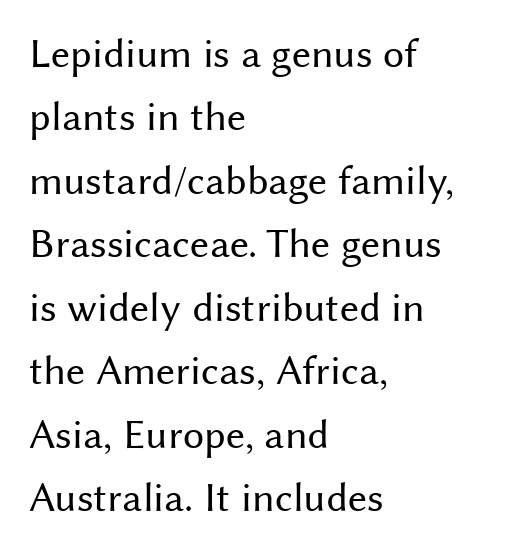
Q: Is the text bold? A: No.
Q: Is the text italic (slanted)? A: No, it is upright.
Q: Is the typeface a serif or a sans-serif typeface? A: Sans-serif.
Q: Is the text underlined? A: No.
Q: How is the paragraph aligned? A: Left-aligned.
Q: Is the spacing between letters normal or unusually wide? A: Normal.
Q: Is the spacing between lines tight, normal or loose? A: Normal.
Q: Width (condensed, normal, or wide)? A: Normal.
Q: Stroke contrast? A: Medium.
Q: x-height? A: Medium.
Q: Monospaced? A: No.
